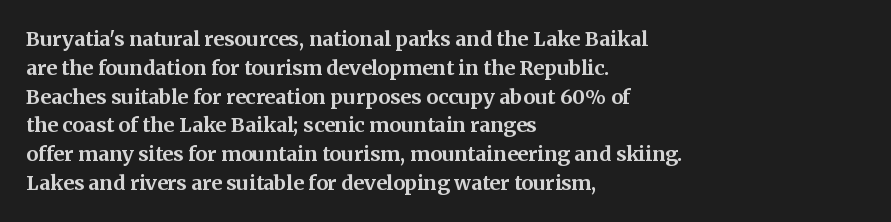
{"italic": "no", "bold": "yes", "underline": "no", "align": "left", "line_spacing": "normal", "line_spacing_ratio": 1.44, "letter_spacing": "normal", "letter_spacing_em": 0.0, "glyph_px": 20}
